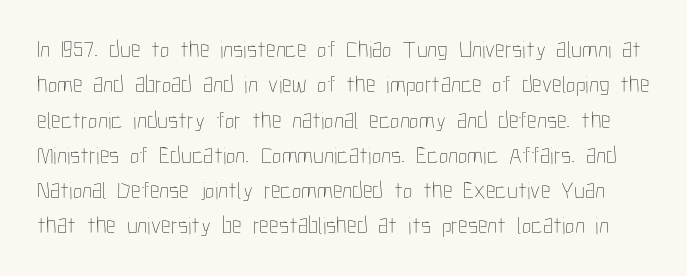
{"italic": "no", "bold": "no", "underline": "no", "line_spacing": "normal", "line_spacing_ratio": 1.47, "letter_spacing": "normal", "letter_spacing_em": 0.0, "glyph_px": 24}
